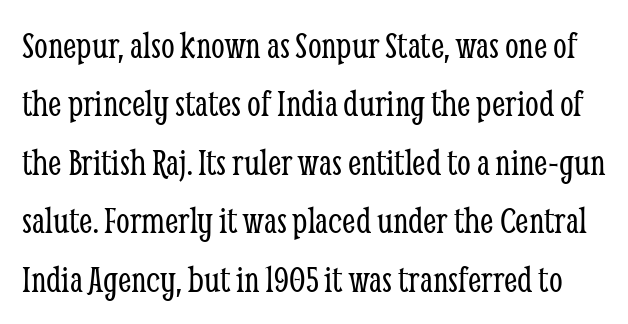
The image shows 39 px light, condensed serif type, upright; set normal line spacing (1.5x), normal letter spacing, not underlined; low stroke contrast and a medium x-height.
